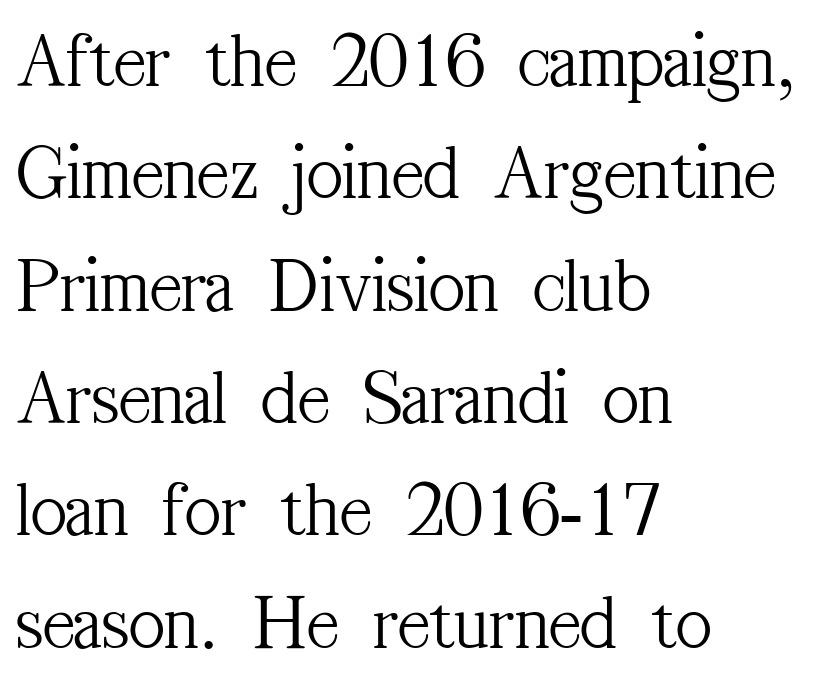
The image shows 78 px light, condensed serif type, upright; set left-aligned, normal line spacing (1.44x), normal letter spacing, not underlined; medium stroke contrast and a medium x-height.
